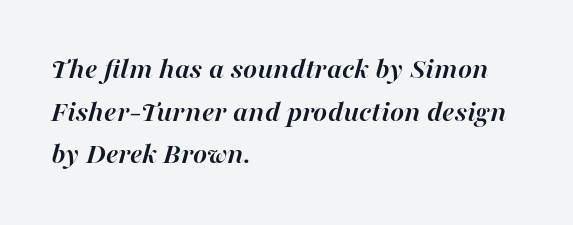
Q: Is the text bold? A: Yes.
Q: Is the text italic (slanted)? A: Yes, it leans right by about 16 degrees.
Q: Is the text underlined? A: No.
Q: How is the paragraph aligned? A: Left-aligned.
Q: Is the spacing between letters normal or unusually wide? A: Normal.
Q: Is the spacing between lines tight, normal or loose? A: Normal.
Q: Width (condensed, normal, or wide)? A: Normal.
Q: Stroke contrast? A: High.
Q: x-height? A: Medium.
Q: Monospaced? A: No.
